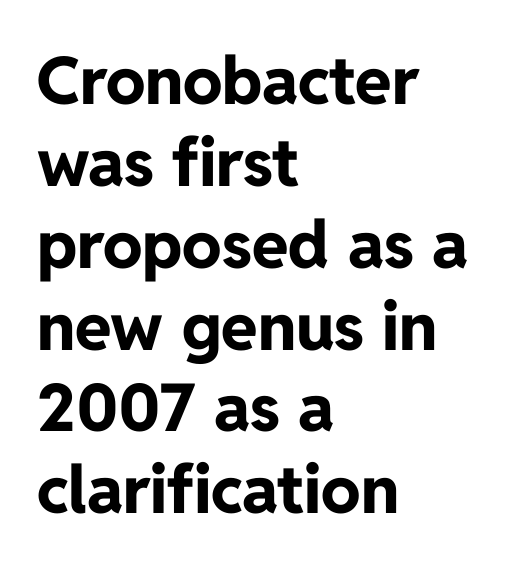
{"serif": "no", "italic": "no", "bold": "yes", "weight": "bold", "width": "normal", "stroke_contrast": "low", "x_height": "medium", "monospaced": "no", "underline": "no", "align": "left", "line_spacing_ratio": 1.24, "letter_spacing": "normal", "letter_spacing_em": 0.0, "glyph_px": 66}
